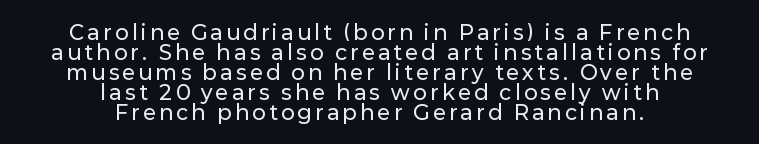
{"italic": "no", "underline": "no", "align": "center", "line_spacing": "tight", "line_spacing_ratio": 1.0, "glyph_px": 20}
